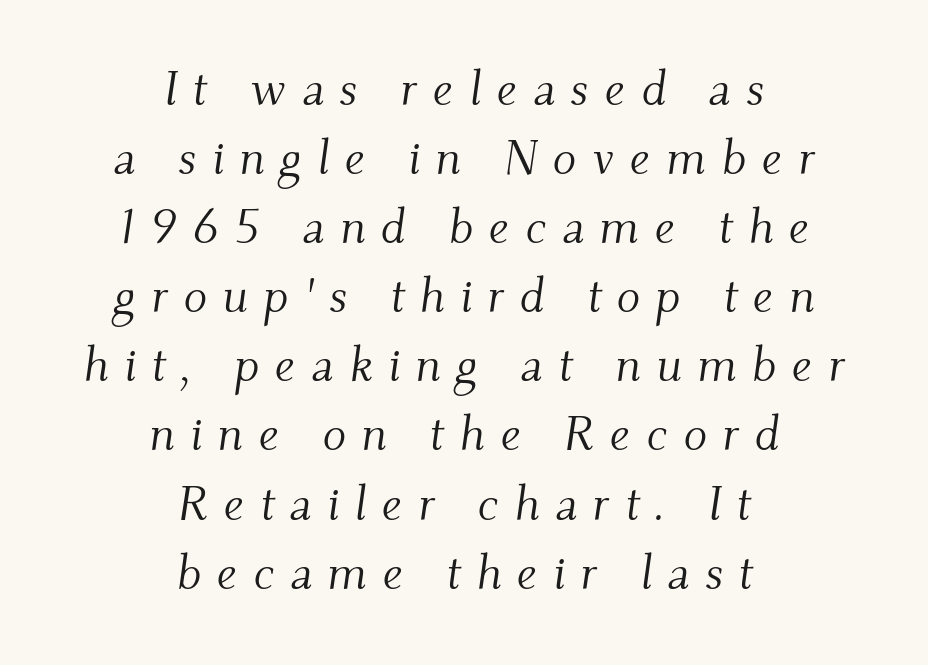
Letters rest on an invisible, unmarked baseline. Is this a fixed-width face? No — the glyphs have proportional, varying widths. The strokes are not fattened; the text isn't bold. What's the leading like? Ordinary, nothing unusual.
